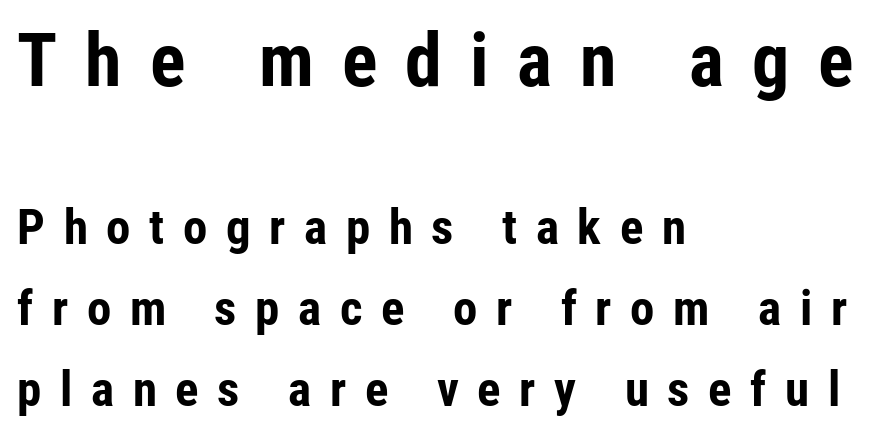
The image shows 74 px bold, condensed sans-serif type, upright; set left-aligned, normal line spacing (1.65x), unusually wide letter spacing (+0.38 em), not underlined; the first (top) block is 1.51x larger; low stroke contrast and a medium x-height.
